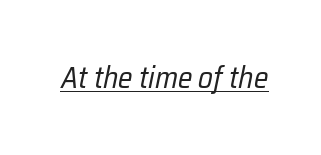
The image shows 30 px regular-weight, condensed type, italic (leaning right); set normal letter spacing, underlined; low stroke contrast and a medium x-height.
